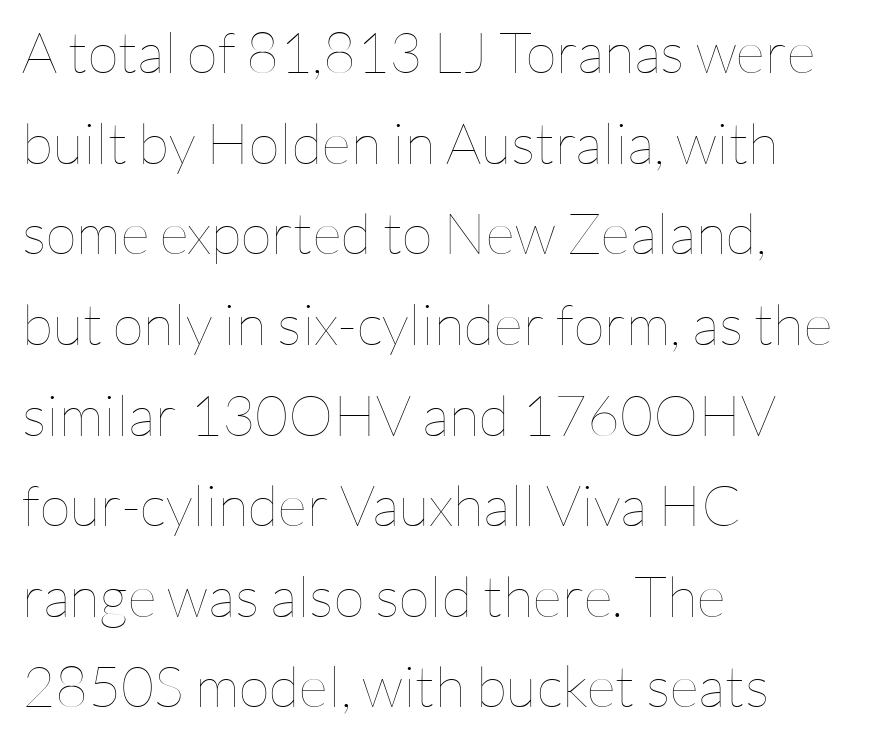
Q: Is the text bold? A: No.
Q: Is the text italic (slanted)? A: No, it is upright.
Q: Is the text underlined? A: No.
Q: How is the paragraph aligned? A: Left-aligned.
Q: Is the spacing between letters normal or unusually wide? A: Normal.
Q: Is the spacing between lines tight, normal or loose? A: Normal.
Q: Width (condensed, normal, or wide)? A: Normal.
Q: Stroke contrast? A: Low.
Q: x-height? A: Medium.
Q: Monospaced? A: No.
